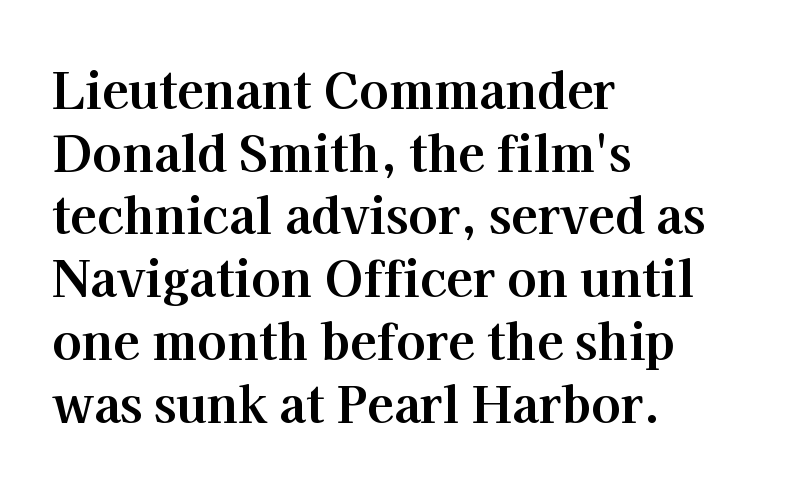
Each new line begins a customary step beneath the previous one. Characters remain perfectly vertical along every line. These lines carry a lot of weight — the face is fully bold. The face used here is proportionally spaced, like ordinary book or web type. How are the letters spaced? Ordinarily, with no added tracking.
